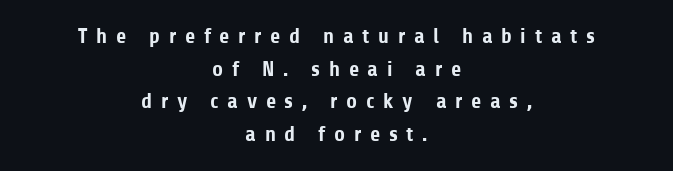
The image shows 21 px bold type, upright; set centered, normal line spacing (1.55x), unusually wide letter spacing (+0.41 em), not underlined.
